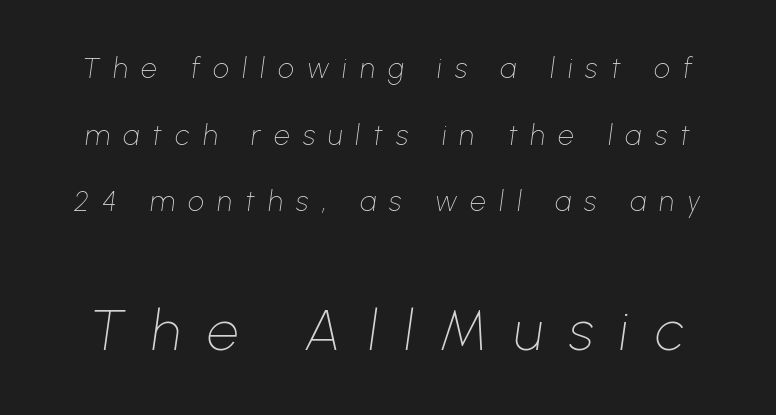
Q: Is the text bold? A: No.
Q: Is the text italic (slanted)? A: Yes, it leans right by about 8 degrees.
Q: Is the text underlined? A: No.
Q: Is the spacing between letters normal or unusually wide? A: Unusually wide.
Q: Is the spacing between lines tight, normal or loose? A: Loose.
Q: Which block of text is set in a larger size, the first (top) or the second (bottom)? A: The second (bottom) one.
Q: Width (condensed, normal, or wide)? A: Normal.
Q: Stroke contrast? A: Low.
Q: x-height? A: Medium.
Q: Monospaced? A: No.
